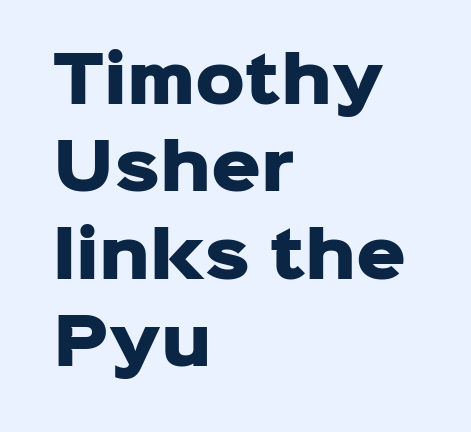
{"serif": "no", "italic": "no", "bold": "yes", "weight": "heavy", "width": "normal", "stroke_contrast": "low", "x_height": "medium", "monospaced": "no", "underline": "no", "align": "left", "line_spacing": "normal", "line_spacing_ratio": 1.41, "letter_spacing": "normal", "letter_spacing_em": 0.0, "glyph_px": 62}
